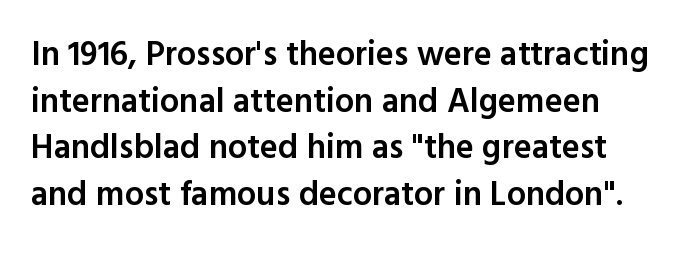
The image shows 34 px semibold sans-serif type, upright; set normal line spacing (1.37x), normal letter spacing, not underlined; a medium x-height.
